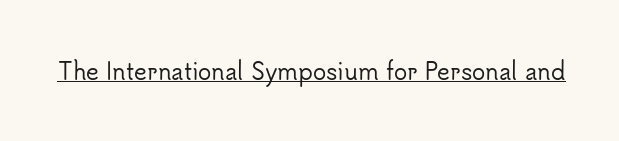
{"italic": "no", "underline": "yes", "letter_spacing": "normal", "letter_spacing_em": 0.0, "glyph_px": 22}
